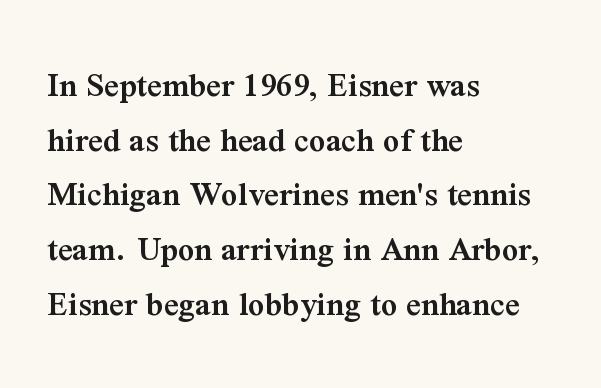
Q: Is the text bold? A: Semi-bold.
Q: Is the text italic (slanted)? A: No, it is upright.
Q: Is the typeface a serif or a sans-serif typeface? A: Serif.
Q: Is the text underlined? A: No.
Q: How is the paragraph aligned? A: Left-aligned.
Q: Is the spacing between letters normal or unusually wide? A: Normal.
Q: Is the spacing between lines tight, normal or loose? A: Normal.
Q: Width (condensed, normal, or wide)? A: Normal.
Q: Stroke contrast? A: Medium.
Q: x-height? A: Medium.
Q: Monospaced? A: No.
